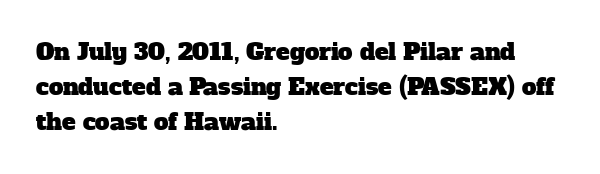
The image shows 23 px text type; set left-aligned, normal line spacing (1.52x), normal letter spacing, not underlined.
